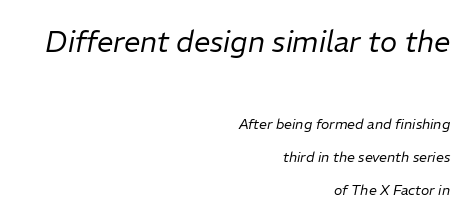
The rendering applies a slant to the glyphs. The typeface has the unassuming heft of standard copy or less. The passage shown is typed in a proportional face where columns would drift. The baseline area is clear. In terms of letterspacing, this is plain default setting. Vertical spacing — loose.
